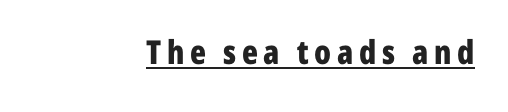
The image shows 33 px bold, condensed sans-serif type, upright; set right-aligned, underlined; low stroke contrast and a medium x-height.
